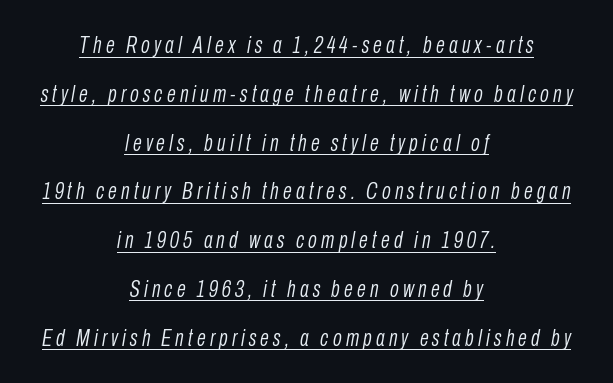
The image shows 23 px text type, italic (leaning right); set centered, loose line spacing (2.12x), underlined.
